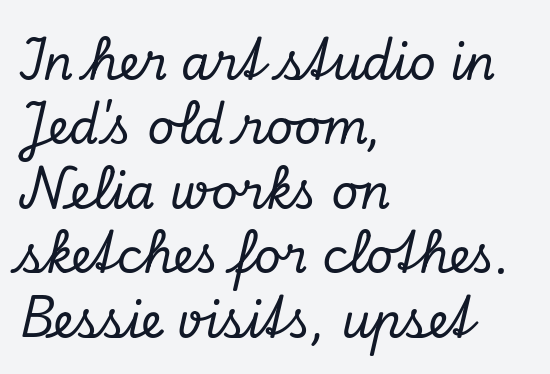
The image shows 47 px serif type, italic (leaning right); set left-aligned, normal line spacing (1.37x), normal letter spacing, not underlined; low stroke contrast and a small x-height.
